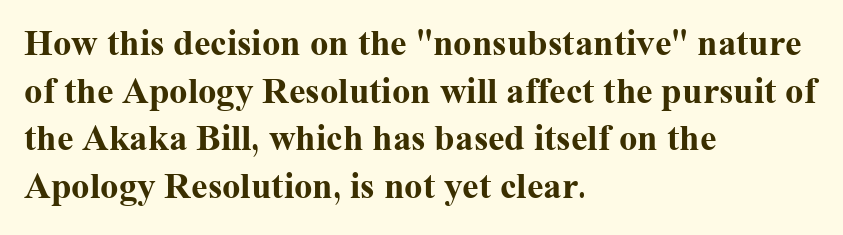
The rendering shows small feet on the letterforms — a serif design. Quick note: not italic, upright. Think of a printed novel: that variable character pitch is what you see here. This rendering features lettering with no underline. Words appear dense and cohesive because spacing is normal. These lines stack with their left ends in a neat column.
